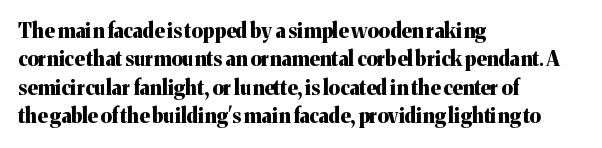
The image shows 20 px bold type, upright; set left-aligned, normal line spacing (1.42x), normal letter spacing, not underlined.
